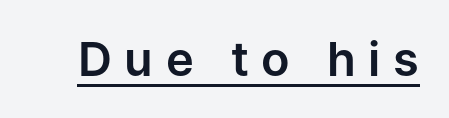
{"serif": "no", "italic": "no", "width": "normal", "stroke_contrast": "low", "x_height": "medium", "monospaced": "no", "underline": "yes", "letter_spacing": "wide", "letter_spacing_em": 0.27, "glyph_px": 47}
